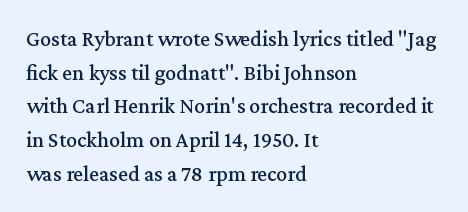
{"italic": "no", "underline": "no", "align": "left", "line_spacing": "normal", "line_spacing_ratio": 1.53, "letter_spacing": "normal", "letter_spacing_em": 0.0, "glyph_px": 22}
